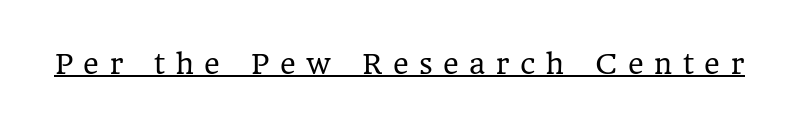
{"italic": "no", "bold": "no", "underline": "yes", "letter_spacing": "wide", "letter_spacing_em": 0.39, "glyph_px": 27}
